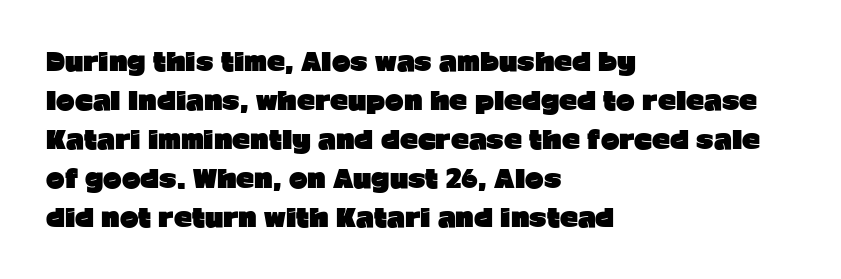
Vertical strokes here are truly vertical. In terms of letterspacing, this is plain default setting. This block has exactly the height ordinary leading produces. Pretty heavy lettering here — definitely bold.
